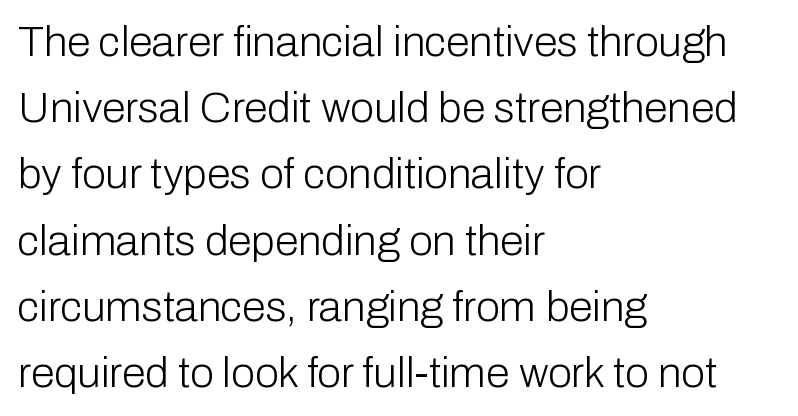
{"serif": "no", "italic": "no", "bold": "no", "weight": "light", "width": "normal", "stroke_contrast": "low", "x_height": "medium", "monospaced": "no", "underline": "no", "align": "left", "line_spacing": "normal", "line_spacing_ratio": 1.54, "letter_spacing": "normal", "letter_spacing_em": 0.0, "glyph_px": 43}
